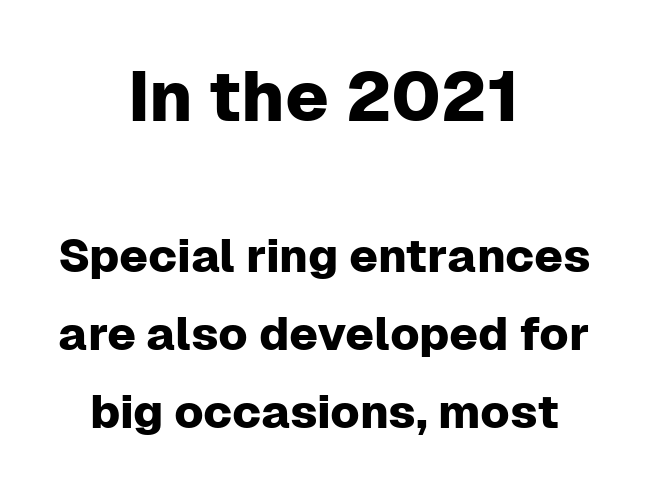
{"serif": "no", "italic": "no", "width": "normal", "stroke_contrast": "low", "x_height": "medium", "monospaced": "no", "underline": "no", "align": "center", "line_spacing": "normal", "line_spacing_ratio": 1.66, "letter_spacing": "normal", "letter_spacing_em": 0.0, "larger_block": "first", "size_ratio": 1.51, "glyph_px": 71}
